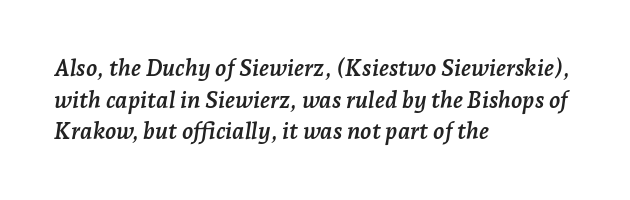
The rendering applies a slant to the glyphs. Thick stems and heavy bowls — unmistakably bold. Rows of type keep a routine distance in the vertical direction. Decoration check: the copy has no underline.
